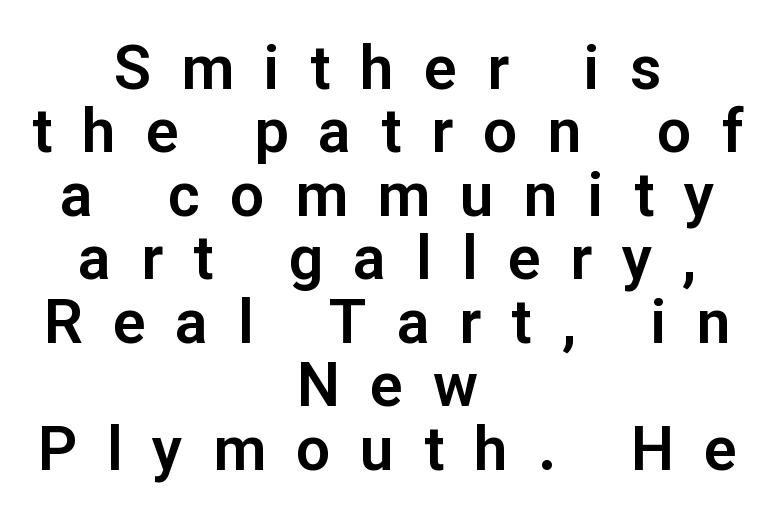
The rendering uses natural spacing where letterforms have individual widths. The vertical gap from one line to the next is small. Font category for this specimen: sans-serif. Substantial extra tracking has been applied to these lines. The typesetter chose a symmetrical, centered arrangement here. The baseline area is clear.
